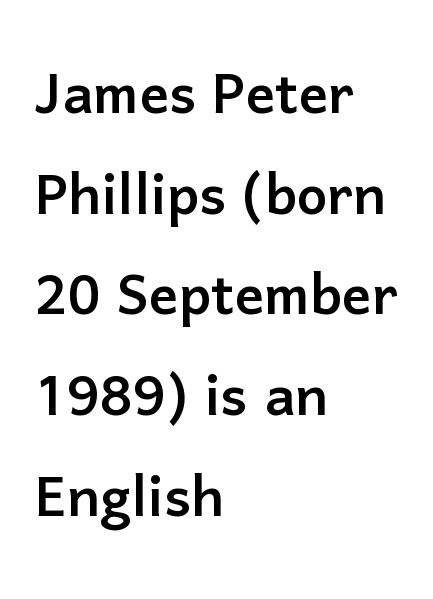
Alignment: flush left. Think of a printed novel: that variable character pitch is what you see here. Grotesque or geometric, the face here clearly has no serifs. Anything drawn beneath the words? Only blank space.
